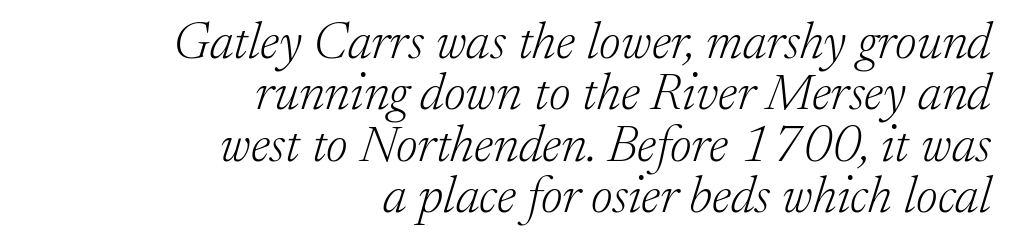
A typesetter would call this zero additional tracking. Honestly, the rows look squashed on top of each other. Do the characters align in a grid? No, the font is proportional. Tall strokes in this sample are angled rather than plumb.
